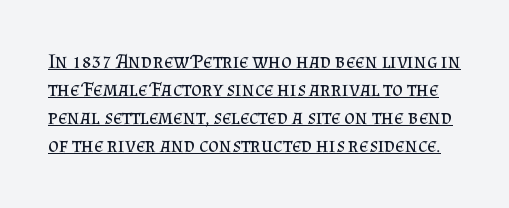
Stems here are at most as thick as an everyday book face. Tall strokes in this sample are plumb rather than angled. Quick note: underline on. Vertically, the passage feels balanced, rows spaced as you'd expect. Standard letterfit; no display-style spreading of the glyphs.
